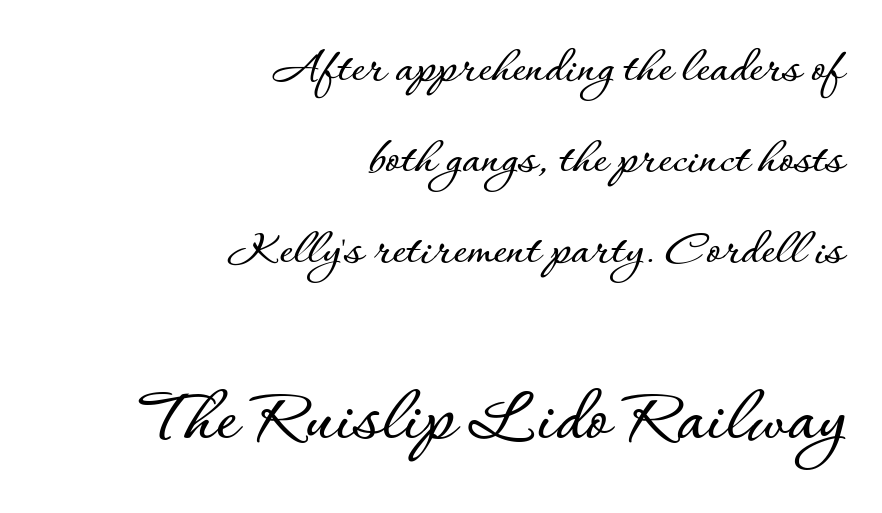
The image shows 80 px text type; set right-aligned, line spacing 1.72x, normal letter spacing, not underlined; the second (bottom) block is 1.51x larger; low stroke contrast and a small x-height.
